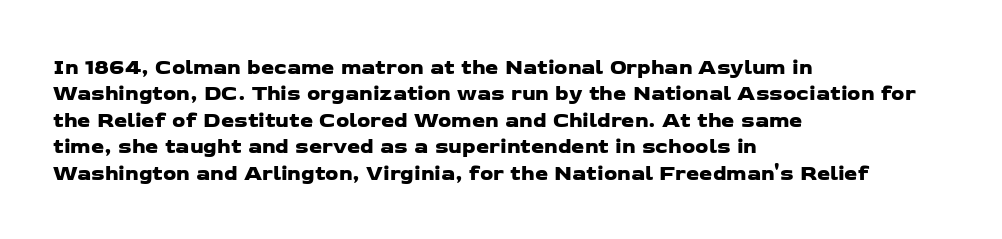
{"underline": "no", "align": "left", "line_spacing": "normal", "line_spacing_ratio": 1.26, "letter_spacing": "normal", "letter_spacing_em": 0.0, "glyph_px": 21}
